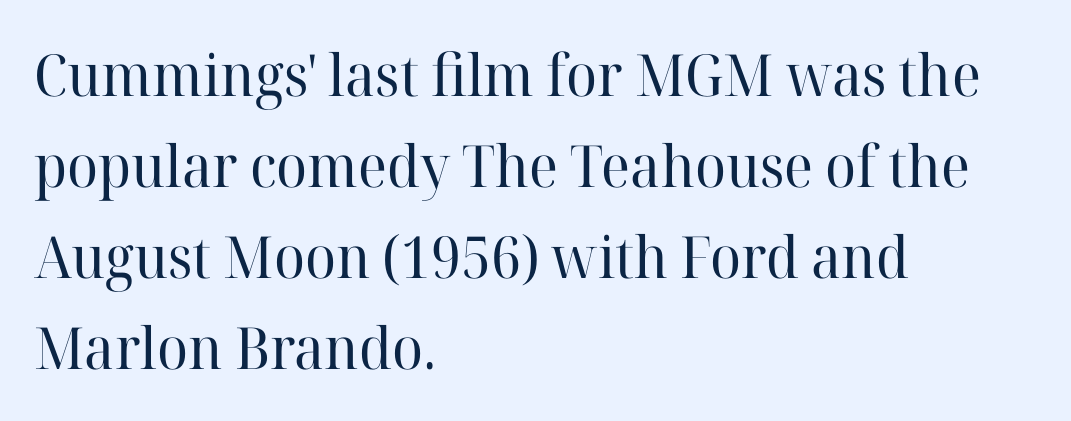
The image shows 58 px regular-weight serif type, upright; set left-aligned, normal line spacing (1.57x), normal letter spacing, not underlined; high stroke contrast and a medium x-height.
